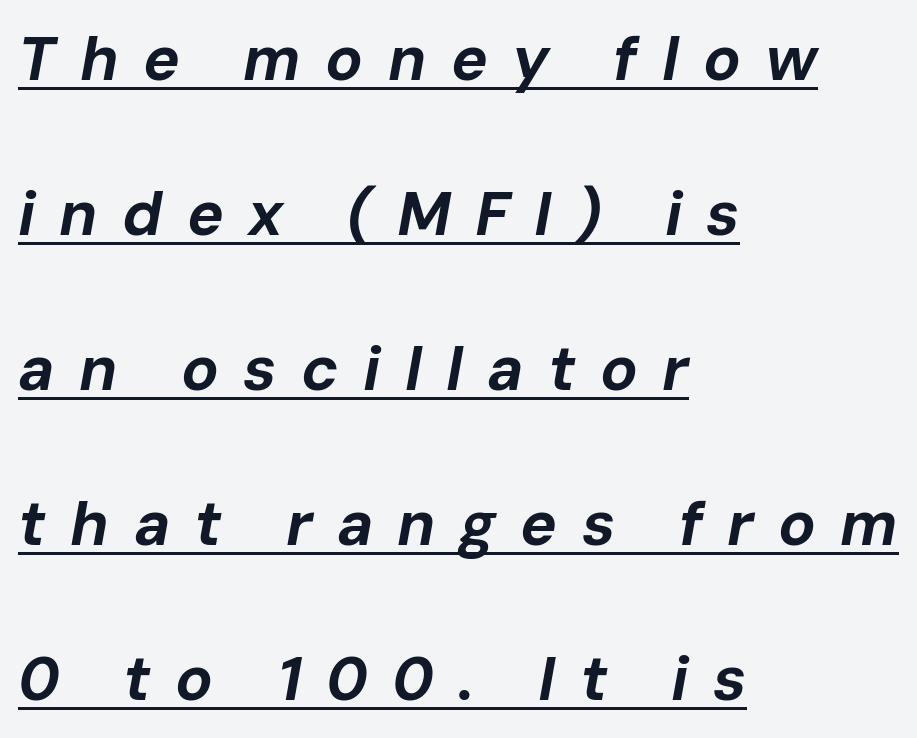
The image shows 62 px bold type, italic (leaning right); set left-aligned, loose line spacing (2.5x), unusually wide letter spacing (+0.39 em), underlined; low stroke contrast and a medium x-height.
